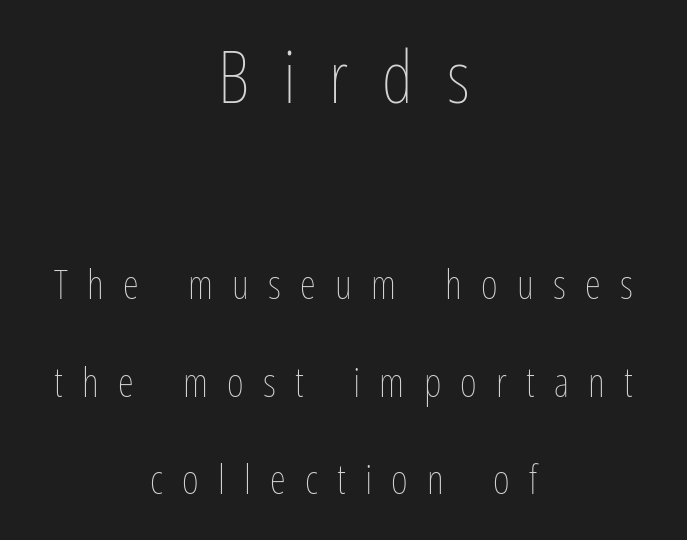
Centered paragraph, ragged on both sides. Character size in the leading block exceeds that of the trailing block. Loosely led — the rows are spread out. There is plenty of visible air inserted between adjacent glyphs. Posture: vertical.
